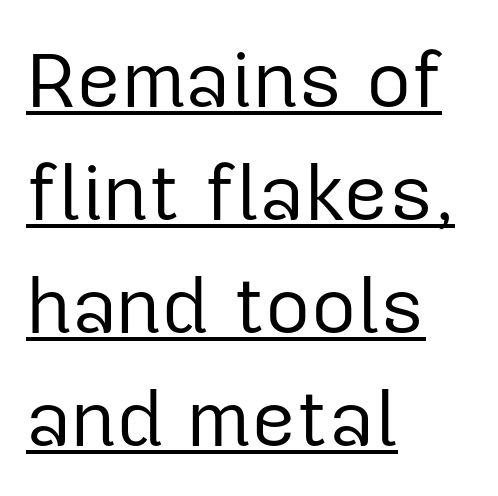
{"serif": "no", "italic": "no", "bold": "no", "weight": "regular", "width": "normal", "stroke_contrast": "low", "x_height": "medium", "monospaced": "no", "underline": "yes", "align": "left", "line_spacing": "normal", "line_spacing_ratio": 1.45, "letter_spacing": "normal", "letter_spacing_em": 0.0, "glyph_px": 78}
